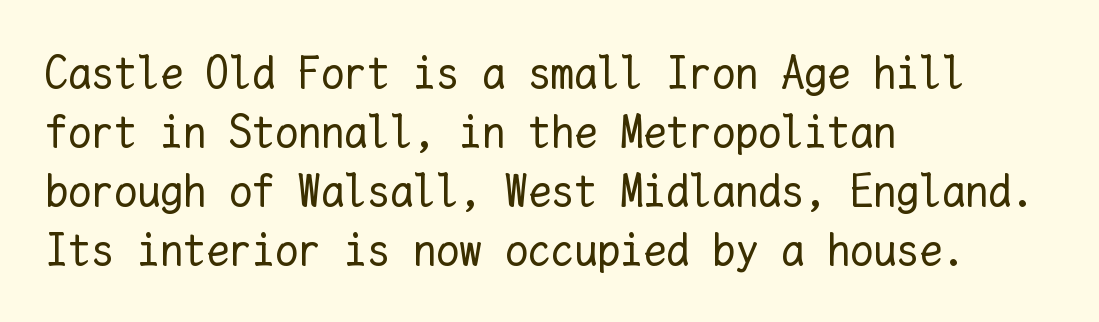
{"italic": "no", "bold": "no", "weight": "regular", "width": "normal", "stroke_contrast": "low", "x_height": "medium", "monospaced": "yes", "underline": "no", "align": "left", "line_spacing": "normal", "line_spacing_ratio": 1.28, "letter_spacing": "normal", "letter_spacing_em": 0.0, "glyph_px": 46}
